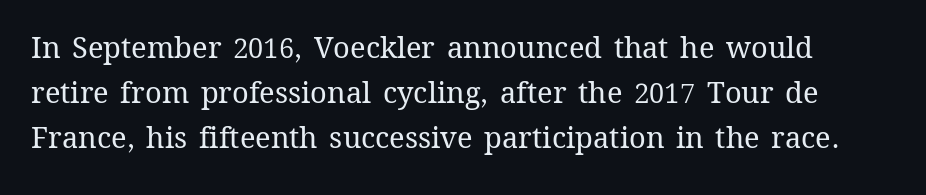
The image shows 29 px regular-weight type, upright; set normal line spacing (1.56x), normal letter spacing, not underlined; medium stroke contrast and a medium x-height.
